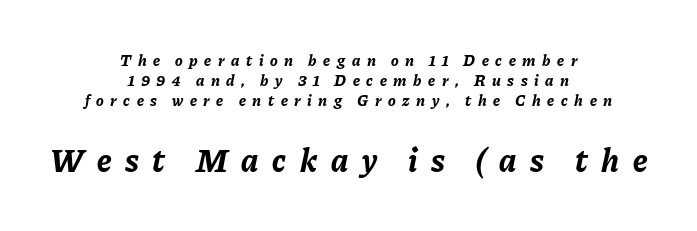
Q: Is the text bold? A: Yes.
Q: Is the text italic (slanted)? A: Yes, it leans right by about 11 degrees.
Q: Is the text underlined? A: No.
Q: How is the paragraph aligned? A: Centered.
Q: Is the spacing between letters normal or unusually wide? A: Unusually wide.
Q: Is the spacing between lines tight, normal or loose? A: Normal.
Q: Which block of text is set in a larger size, the first (top) or the second (bottom)? A: The second (bottom) one.
Q: Width (condensed, normal, or wide)? A: Normal.
Q: Stroke contrast? A: Low.
Q: x-height? A: Medium.
Q: Monospaced? A: No.
